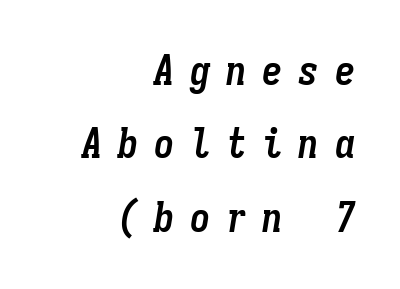
{"italic": "yes", "lean": "right", "slant_degrees": 9, "bold": "yes", "weight": "semibold", "width": "condensed", "stroke_contrast": "low", "x_height": "medium", "monospaced": "yes", "underline": "no", "align": "right", "line_spacing_ratio": 1.79, "letter_spacing": "wide", "letter_spacing_em": 0.38, "glyph_px": 41}
